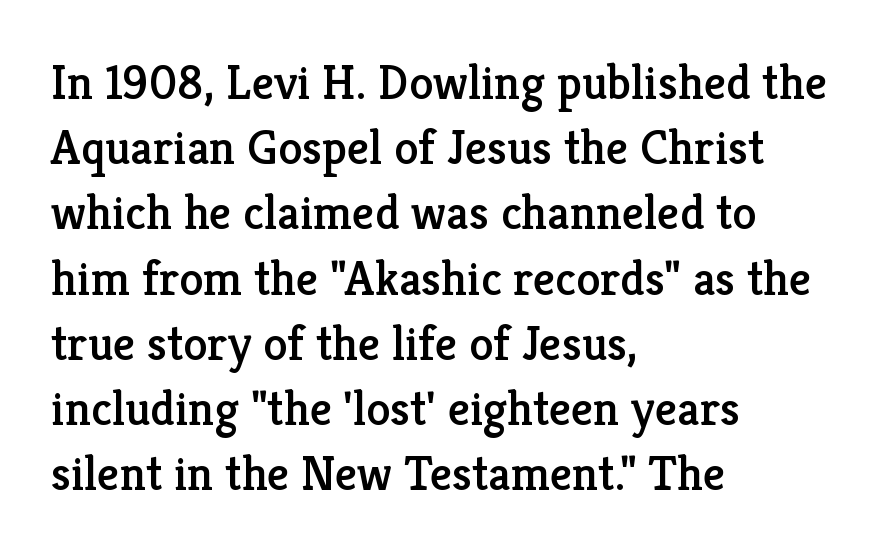
Q: Is the text italic (slanted)? A: No, it is upright.
Q: Is the typeface a serif or a sans-serif typeface? A: Serif.
Q: Is the text underlined? A: No.
Q: How is the paragraph aligned? A: Left-aligned.
Q: Is the spacing between letters normal or unusually wide? A: Normal.
Q: Is the spacing between lines tight, normal or loose? A: Normal.
Q: Width (condensed, normal, or wide)? A: Normal.
Q: Stroke contrast? A: Low.
Q: x-height? A: Medium.
Q: Monospaced? A: No.
